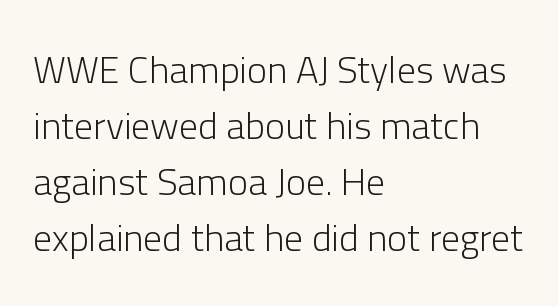
The face used here is a sans, in the tradition of grotesques and geometrics. Heft: none added — not bold. The gap between lines stays unmarked. Do the letters lean? They stand straight. Regular leading. Horizontal alignment here is leftward, the default for most running prose.
